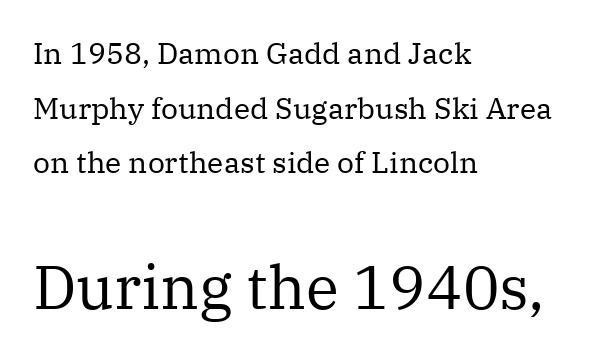
Q: Is the text bold? A: No.
Q: Is the text italic (slanted)? A: No, it is upright.
Q: Is the typeface a serif or a sans-serif typeface? A: Serif.
Q: Is the text underlined? A: No.
Q: How is the paragraph aligned? A: Left-aligned.
Q: Is the spacing between letters normal or unusually wide? A: Normal.
Q: Which block of text is set in a larger size, the first (top) or the second (bottom)? A: The second (bottom) one.
Q: Width (condensed, normal, or wide)? A: Normal.
Q: Stroke contrast? A: Medium.
Q: x-height? A: Medium.
Q: Monospaced? A: No.
